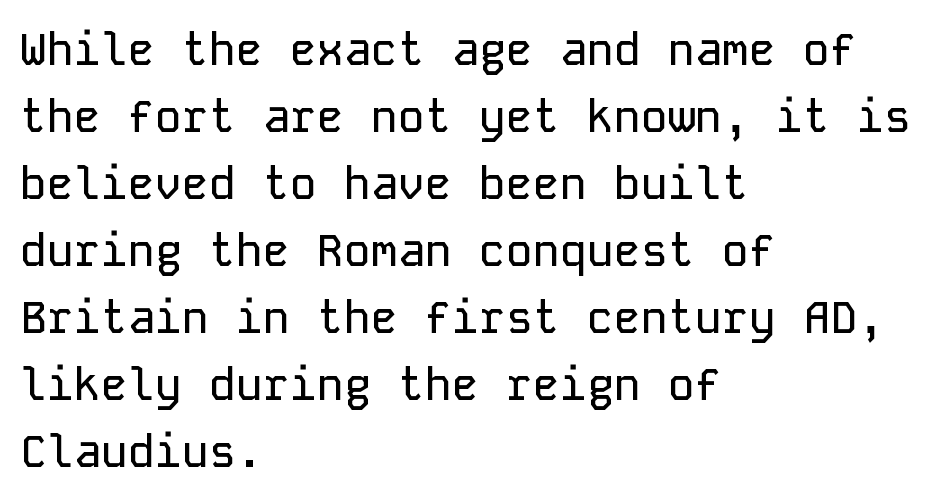
The image shows 45 px sans-serif type, upright, monospaced; set left-aligned, normal line spacing (1.49x), normal letter spacing, not underlined; low stroke contrast and a medium x-height.
